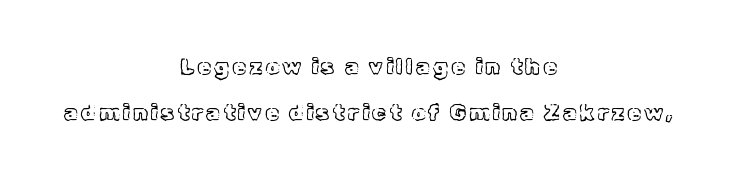
Q: Is the text italic (slanted)? A: No, it is upright.
Q: Is the text underlined? A: No.
Q: How is the paragraph aligned? A: Centered.
Q: Is the spacing between lines tight, normal or loose? A: Loose.
